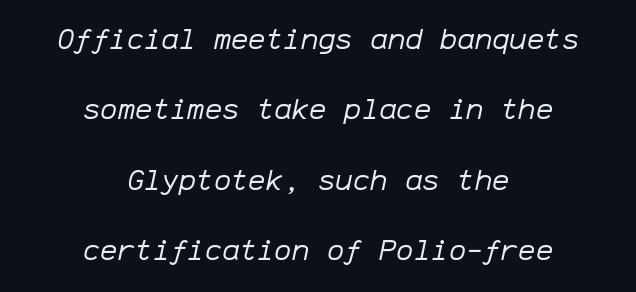
Q: Is the text bold? A: No.
Q: Is the text italic (slanted)? A: Yes, it leans right by about 12 degrees.
Q: Is the text underlined? A: No.
Q: How is the paragraph aligned? A: Centered.
Q: Is the spacing between letters normal or unusually wide? A: Normal.
Q: Is the spacing between lines tight, normal or loose? A: Loose.
Q: Width (condensed, normal, or wide)? A: Normal.
Q: Stroke contrast? A: Low.
Q: x-height? A: Medium.
Q: Monospaced? A: Yes.
